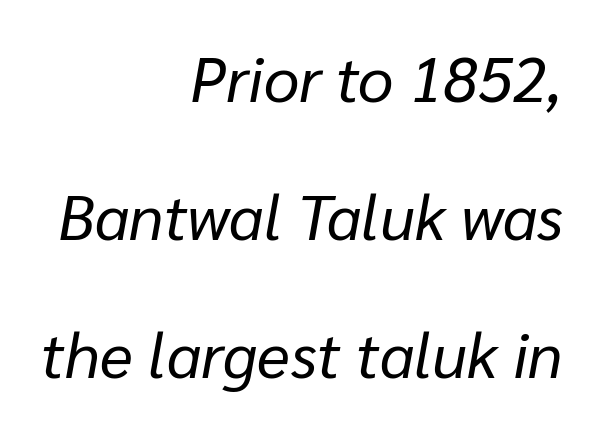
Quick note: underline off. In terms of leading, this rendering errs on the spacious side. The specimen reads as italic at a glance. Looks like regular typesetting: each glyph gets only the width it needs.
